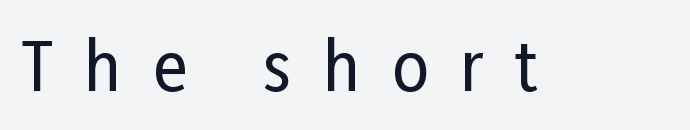
{"serif": "no", "italic": "no", "width": "condensed", "stroke_contrast": "low", "x_height": "medium", "monospaced": "no", "underline": "no", "letter_spacing": "wide", "letter_spacing_em": 0.48, "glyph_px": 65}
